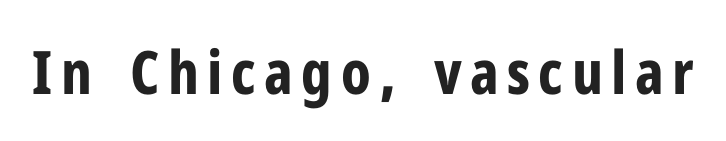
The image shows 60 px bold, condensed sans-serif type, upright; set not underlined; low stroke contrast and a medium x-height.
